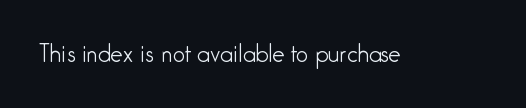
The space directly below the letters is spotless. Quick note: not italic, upright. The line texture is even and compact thanks to regular tracking. These glyphs show unthickened strokes, regular width or finer.
